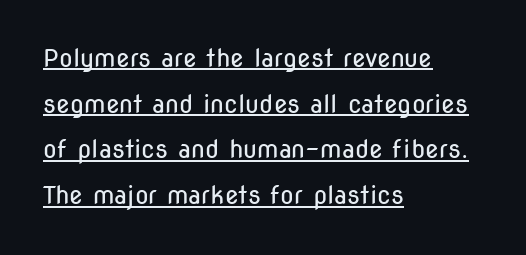
Notice how the passage keeps a crisp vertical edge on the left only. The cut favours lightness, reaching ordinary text weight at its darkest. Style check: upright. Glyph-to-glyph distance matches everyday printed text. This is underlined copy, the kind a proofreader might mark for attention.
